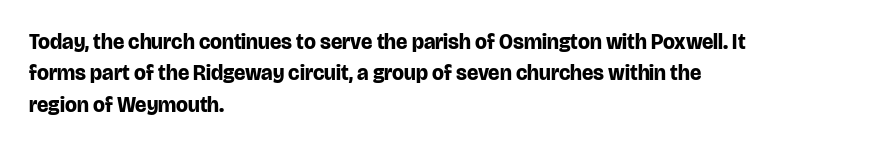
The image shows 21 px bold type, upright; set left-aligned, normal line spacing (1.49x), normal letter spacing, not underlined.
